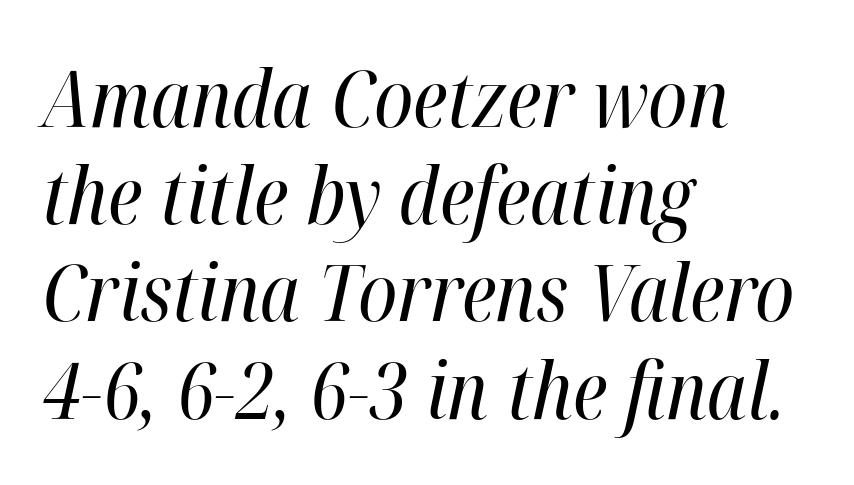
Q: Is the text bold? A: No.
Q: Is the text italic (slanted)? A: Yes, it leans right by about 12 degrees.
Q: Is the text underlined? A: No.
Q: How is the paragraph aligned? A: Left-aligned.
Q: Is the spacing between letters normal or unusually wide? A: Normal.
Q: Width (condensed, normal, or wide)? A: Condensed.
Q: Stroke contrast? A: High.
Q: x-height? A: Medium.
Q: Monospaced? A: No.
